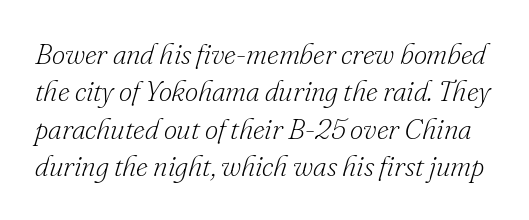
The designer left line spacing at the default. Old-style or modern, the face here clearly has serifs. A typesetter would mark this as italic. The type is set solid horizontally, with unmodified tracking. The baseline area is clear. Weight: regular or lighter.
